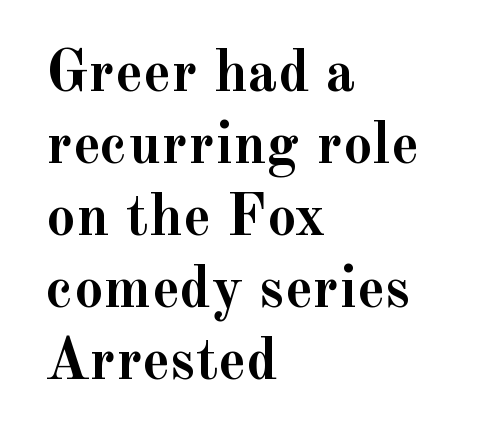
The image shows 59 px semibold serif type, upright; set left-aligned, line spacing 1.22x, normal letter spacing, not underlined; a small x-height.
